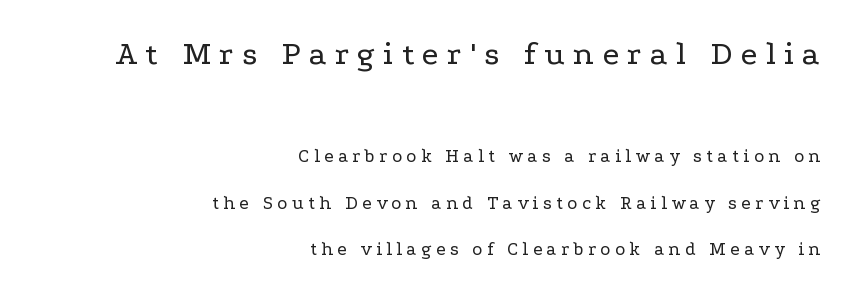
Q: Is the text bold? A: No.
Q: Is the text italic (slanted)? A: No, it is upright.
Q: Is the typeface a serif or a sans-serif typeface? A: Serif.
Q: Is the text underlined? A: No.
Q: How is the paragraph aligned? A: Right-aligned.
Q: Is the spacing between letters normal or unusually wide? A: Unusually wide.
Q: Is the spacing between lines tight, normal or loose? A: Loose.
Q: Which block of text is set in a larger size, the first (top) or the second (bottom)? A: The first (top) one.
Q: Width (condensed, normal, or wide)? A: Wide.
Q: Stroke contrast? A: Low.
Q: x-height? A: Medium.
Q: Monospaced? A: No.
